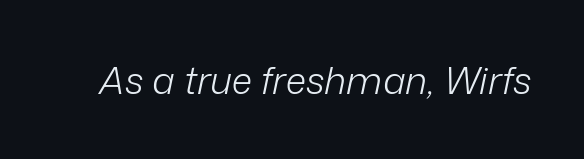
{"italic": "yes", "lean": "right", "slant_degrees": 12, "bold": "no", "weight": "light", "width": "normal", "stroke_contrast": "low", "x_height": "medium", "monospaced": "no", "underline": "no", "letter_spacing": "normal", "letter_spacing_em": 0.0, "glyph_px": 38}
